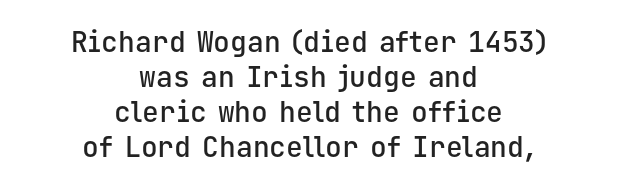
{"serif": "no", "italic": "no", "bold": "semi", "weight": "semibold", "width": "normal", "stroke_contrast": "low", "x_height": "medium", "monospaced": "yes", "underline": "no", "align": "center", "line_spacing": "normal", "line_spacing_ratio": 1.25, "letter_spacing": "normal", "letter_spacing_em": 0.0, "glyph_px": 28}
